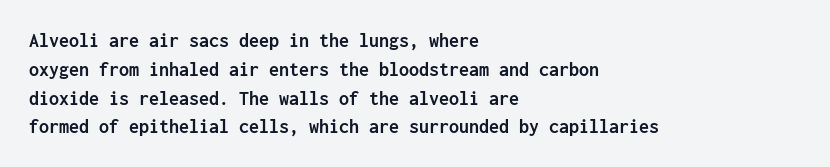
{"italic": "no", "bold": "yes", "underline": "no", "align": "left", "line_spacing": "normal", "line_spacing_ratio": 1.44, "letter_spacing": "normal", "letter_spacing_em": 0.0, "glyph_px": 20}
